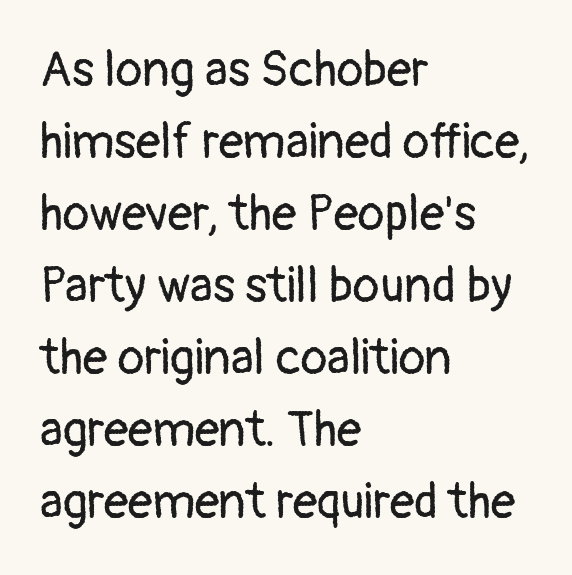
The image shows 49 px regular-weight sans-serif type, upright; set left-aligned, normal line spacing (1.47x), normal letter spacing, not underlined; low stroke contrast and a medium x-height.
